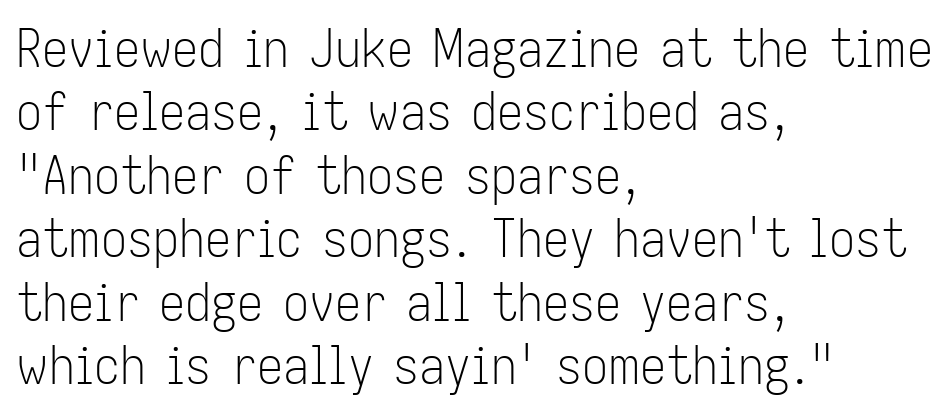
The image shows 52 px light, condensed sans-serif type, upright; set left-aligned, line spacing 1.22x, normal letter spacing, not underlined; low stroke contrast and a medium x-height.
